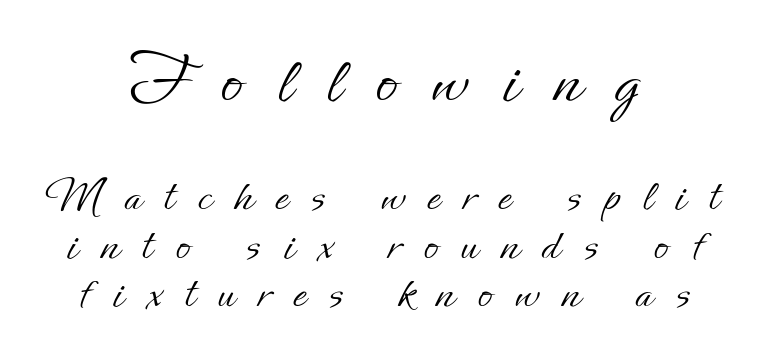
Q: Is the text bold? A: No.
Q: Is the text italic (slanted)? A: Yes.
Q: Is the text underlined? A: No.
Q: How is the paragraph aligned? A: Centered.
Q: Is the spacing between letters normal or unusually wide? A: Unusually wide.
Q: Is the spacing between lines tight, normal or loose? A: Tight.
Q: Which block of text is set in a larger size, the first (top) or the second (bottom)? A: The first (top) one.
Q: Width (condensed, normal, or wide)? A: Normal.
Q: Stroke contrast? A: Low.
Q: x-height? A: Small.
Q: Monospaced? A: No.
